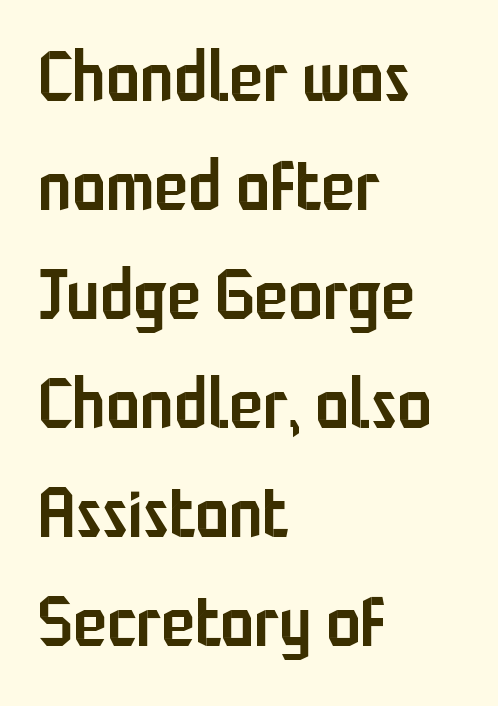
The image shows 69 px semibold, condensed sans-serif type, upright; set left-aligned, normal line spacing (1.58x), normal letter spacing, not underlined; low stroke contrast and a medium x-height.
